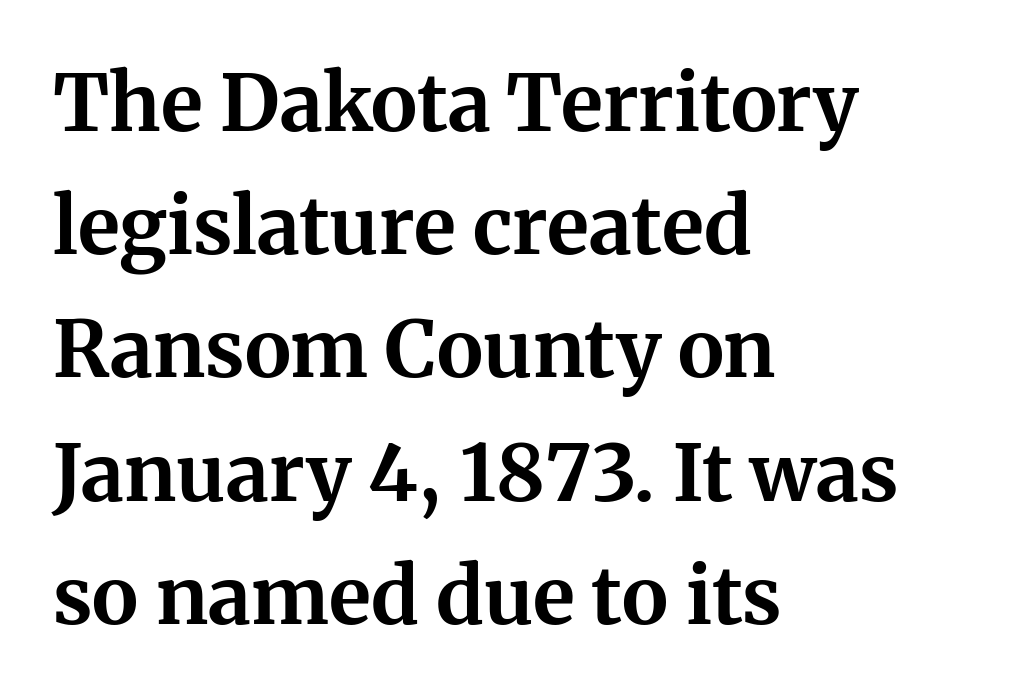
Q: Is the text bold? A: Yes.
Q: Is the text italic (slanted)? A: No, it is upright.
Q: Is the typeface a serif or a sans-serif typeface? A: Serif.
Q: Is the text underlined? A: No.
Q: How is the paragraph aligned? A: Left-aligned.
Q: Is the spacing between letters normal or unusually wide? A: Normal.
Q: Is the spacing between lines tight, normal or loose? A: Normal.
Q: Width (condensed, normal, or wide)? A: Normal.
Q: Stroke contrast? A: Medium.
Q: x-height? A: Medium.
Q: Monospaced? A: No.
